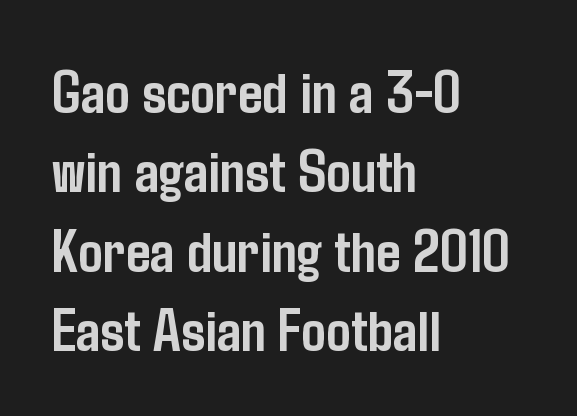
This is sans-serif lettering, the kind often seen on screens and signage. One glance says typical: line gaps are just what's usual. Caption: standard tracking, unaltered. Plenty of ink on the page — the face is bold. The specimen reads as upright at a glance. Each letter keeps its own natural width here, so spacing adapts to shape.
